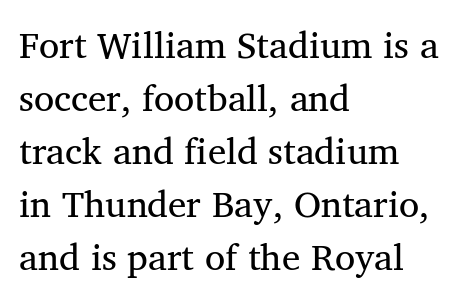
Q: Is the text bold? A: No.
Q: Is the text italic (slanted)? A: No, it is upright.
Q: Is the typeface a serif or a sans-serif typeface? A: Serif.
Q: Is the text underlined? A: No.
Q: How is the paragraph aligned? A: Left-aligned.
Q: Is the spacing between letters normal or unusually wide? A: Normal.
Q: Is the spacing between lines tight, normal or loose? A: Normal.
Q: Width (condensed, normal, or wide)? A: Normal.
Q: Stroke contrast? A: Medium.
Q: x-height? A: Medium.
Q: Monospaced? A: No.
